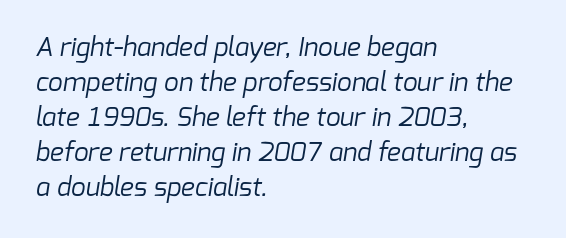
Q: Is the text bold? A: No.
Q: Is the text underlined? A: No.
Q: How is the paragraph aligned? A: Left-aligned.
Q: Is the spacing between letters normal or unusually wide? A: Normal.
Q: Is the spacing between lines tight, normal or loose? A: Normal.
